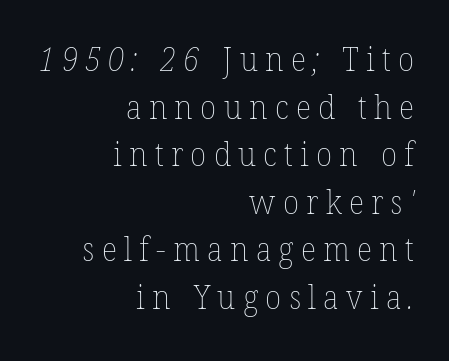
Q: Is the text bold? A: No.
Q: Is the text underlined? A: No.
Q: How is the paragraph aligned? A: Right-aligned.
Q: Is the spacing between letters normal or unusually wide? A: Unusually wide.
Q: Is the spacing between lines tight, normal or loose? A: Normal.
Q: Width (condensed, normal, or wide)? A: Normal.
Q: Stroke contrast? A: Low.
Q: x-height? A: Medium.
Q: Monospaced? A: No.
